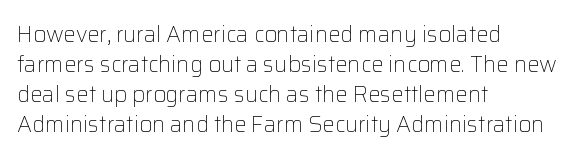
{"italic": "no", "bold": "no", "underline": "no", "align": "left", "line_spacing": "normal", "line_spacing_ratio": 1.36, "letter_spacing": "normal", "letter_spacing_em": 0.0, "glyph_px": 22}
